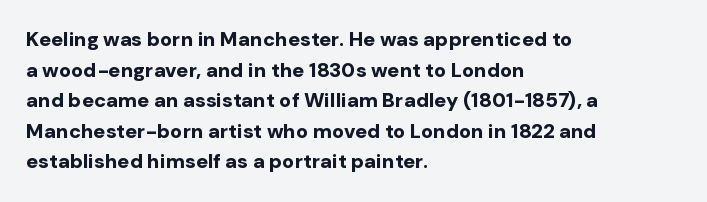
{"italic": "no", "bold": "yes", "underline": "no", "align": "left", "line_spacing": "normal", "line_spacing_ratio": 1.53, "letter_spacing": "normal", "letter_spacing_em": 0.0, "glyph_px": 20}
